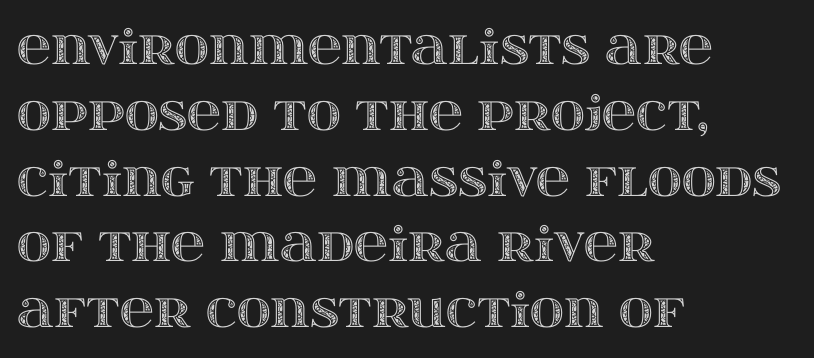
The image shows 47 px wide type, upright; set left-aligned, normal line spacing (1.4x), normal letter spacing, not underlined; a large x-height.
